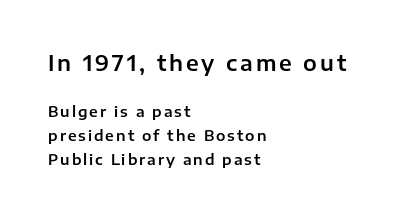
The image shows 22 px text type, upright; set left-aligned, normal line spacing (1.61x), not underlined; the first (top) block is 1.47x larger.
